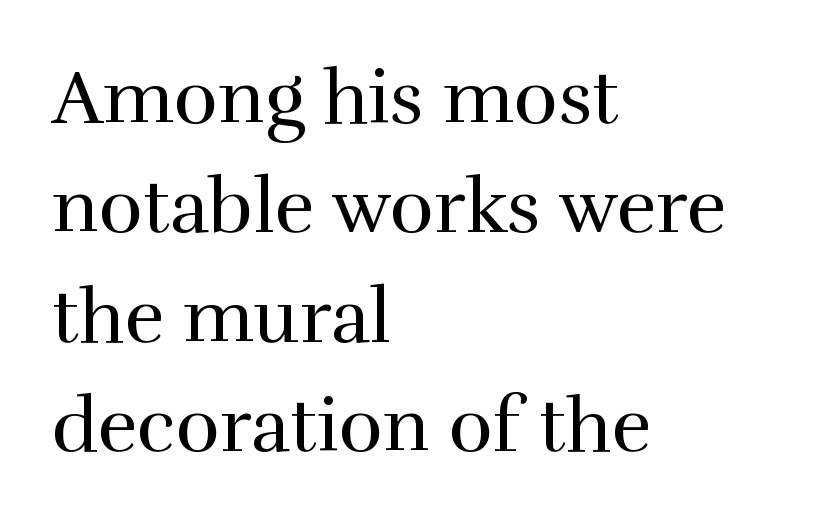
{"serif": "yes", "italic": "no", "bold": "no", "weight": "regular", "width": "normal", "x_height": "medium", "monospaced": "no", "underline": "no", "align": "left", "line_spacing": "normal", "line_spacing_ratio": 1.46, "letter_spacing": "normal", "letter_spacing_em": 0.0, "glyph_px": 75}
